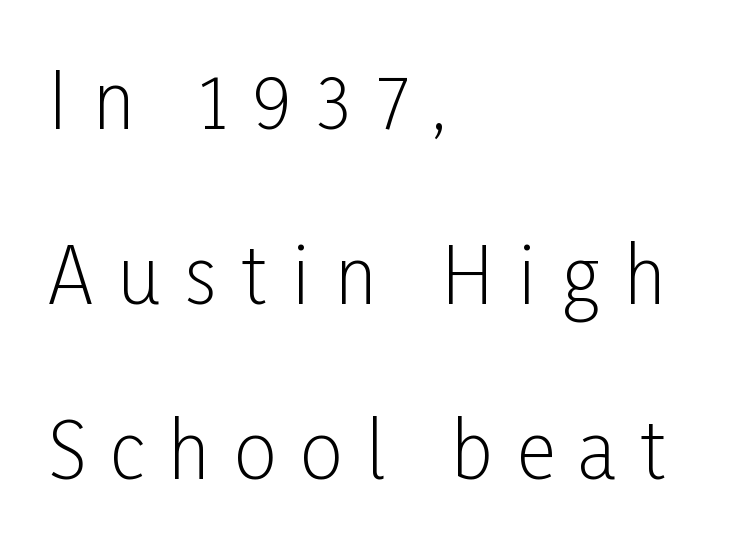
{"serif": "no", "italic": "no", "bold": "no", "weight": "light", "width": "condensed", "stroke_contrast": "low", "x_height": "medium", "monospaced": "no", "underline": "no", "align": "left", "line_spacing": "loose", "line_spacing_ratio": 2.3, "letter_spacing": "wide", "letter_spacing_em": 0.32, "glyph_px": 76}
